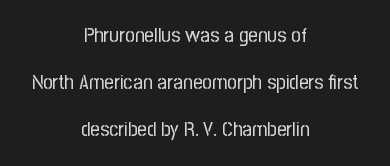
{"italic": "no", "bold": "no", "underline": "no", "align": "center", "line_spacing": "loose", "line_spacing_ratio": 2.25, "letter_spacing": "normal", "letter_spacing_em": 0.0, "glyph_px": 21}
